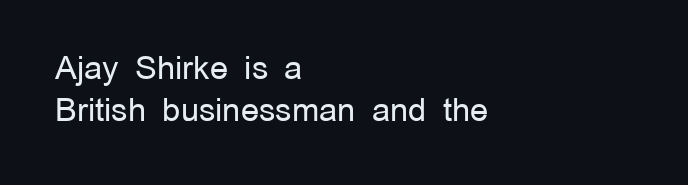
The image shows 32 px regular-weight sans-serif type, upright; set left-aligned, normal line spacing (1.3x), normal letter spacing, not underlined; low stroke contrast and a medium x-height.
